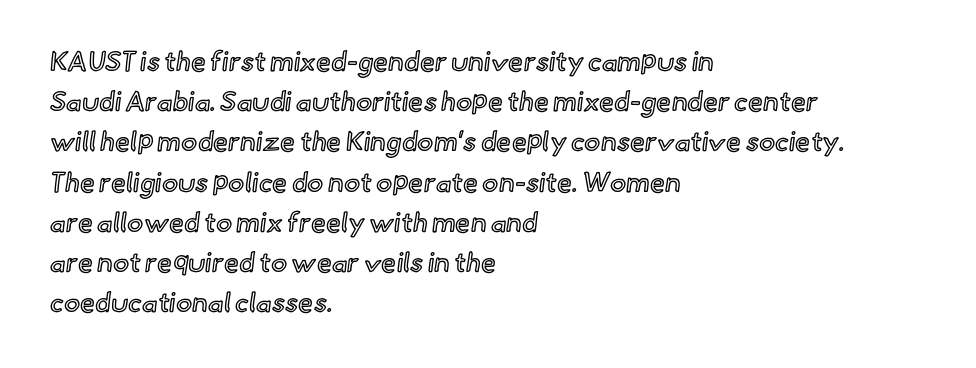
Summary of vertical rhythm: regular, with standard interline spacing. One-word summary of the alignment: left. The line texture is even and compact thanks to regular tracking. The space directly below the letters is spotless.
